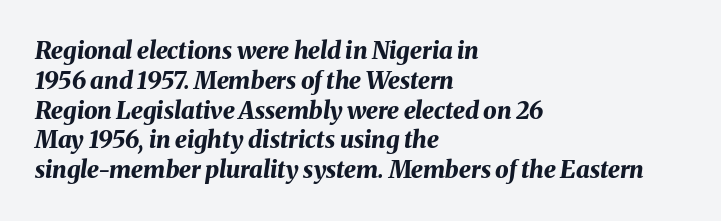
Q: Is the text bold? A: Yes.
Q: Is the text italic (slanted)? A: Yes, it leans right by about 8 degrees.
Q: Is the text underlined? A: No.
Q: How is the paragraph aligned? A: Left-aligned.
Q: Is the spacing between letters normal or unusually wide? A: Normal.
